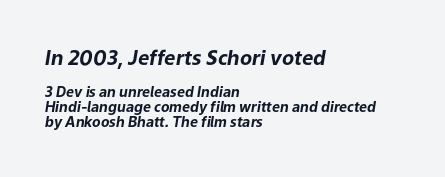
The image shows 20 px bold type, italic (leaning right); set left-aligned, tight line spacing (1.09x), normal letter spacing, not underlined; the first (top) block is 1.43x larger.
